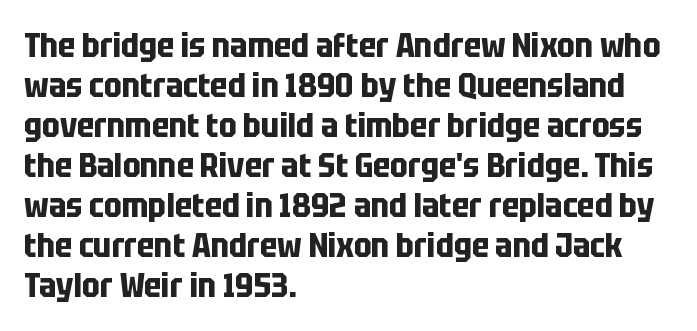
{"serif": "no", "italic": "no", "bold": "yes", "weight": "bold", "width": "condensed", "stroke_contrast": "low", "x_height": "large", "monospaced": "no", "underline": "no", "align": "left", "line_spacing_ratio": 1.21, "letter_spacing": "normal", "letter_spacing_em": 0.0, "glyph_px": 33}
